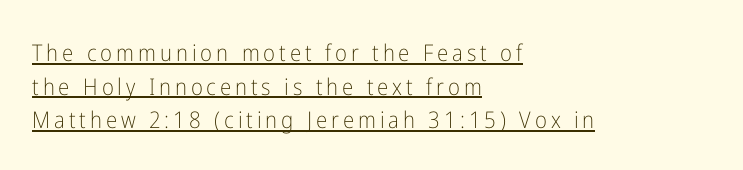
The image shows 23 px text type, upright; set left-aligned, normal line spacing (1.46x), underlined.
